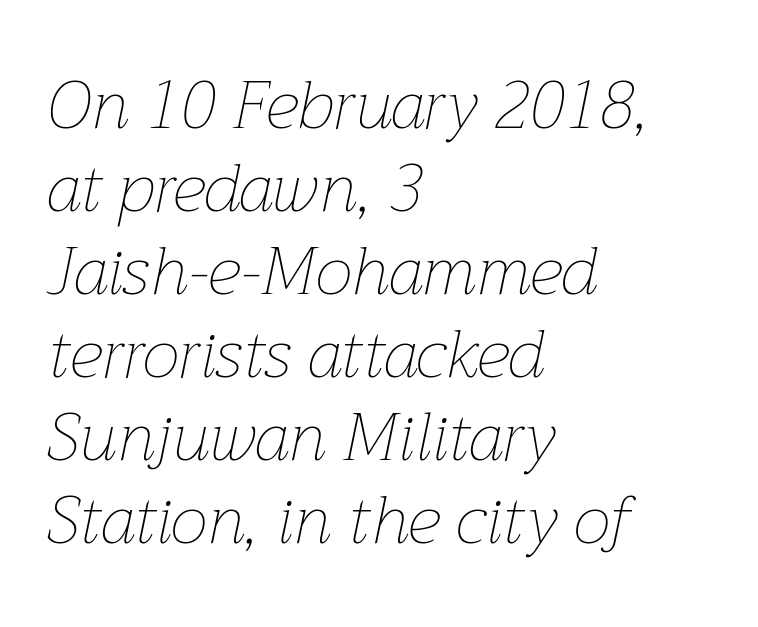
The passage shown leans; its letterforms are oblique. The rendering uses natural spacing where letterforms have individual widths. Between one letter and the next there's only the usual sliver of space. The rendering anchors every line to the left-hand side. No word sits above an underline. Unbolded letterforms with no extra heft.
